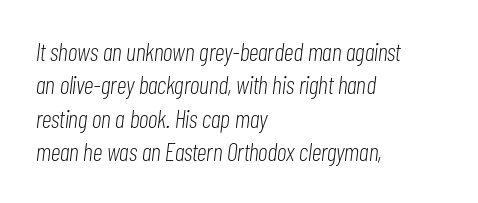
{"italic": "yes", "lean": "right", "slant_degrees": 7, "bold": "no", "underline": "no", "align": "left", "line_spacing": "normal", "line_spacing_ratio": 1.34, "letter_spacing": "normal", "letter_spacing_em": 0.0, "glyph_px": 25}
